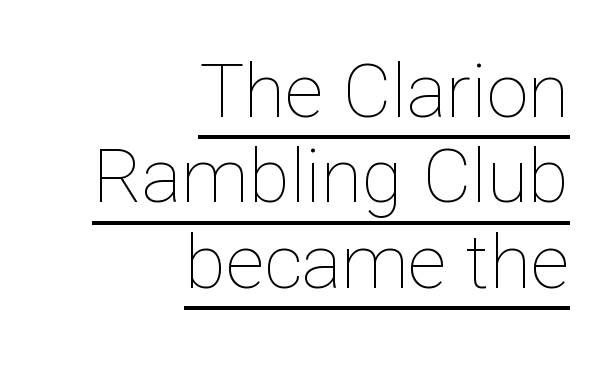
Characters remain perfectly vertical along every line. A typesetter would call this proportional, since set widths differ per character. Reading down the column, the eye jumps only a short way to each next line. Underlined type. Heaviness? Minimal to ordinary, like unemphasized prose. Casual observation: everything's shoved over to the right.
